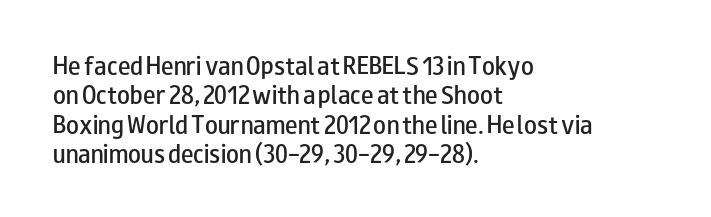
Q: Is the text bold? A: Semi-bold.
Q: Is the text italic (slanted)? A: No, it is upright.
Q: Is the text underlined? A: No.
Q: How is the paragraph aligned? A: Left-aligned.
Q: Is the spacing between letters normal or unusually wide? A: Normal.
Q: Is the spacing between lines tight, normal or loose? A: Normal.
